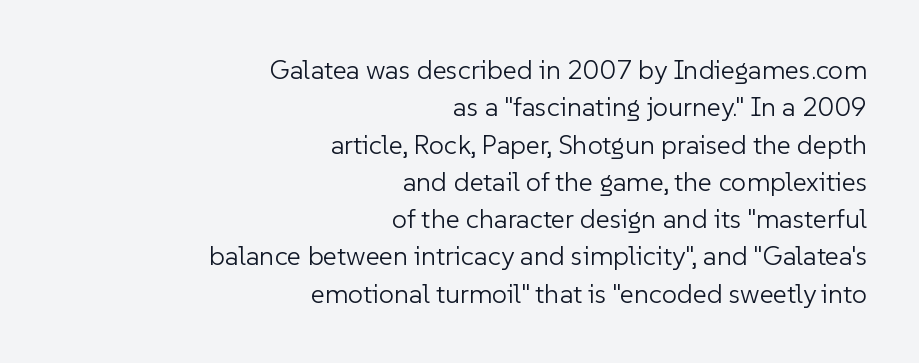
{"italic": "no", "bold": "no", "underline": "no", "align": "right", "line_spacing": "normal", "line_spacing_ratio": 1.38, "letter_spacing": "normal", "letter_spacing_em": 0.0, "glyph_px": 27}
